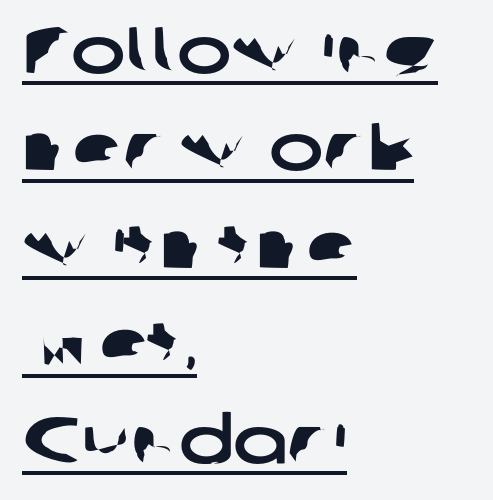
The image shows 65 px wide sans-serif type; set left-aligned, normal line spacing (1.5x), normal letter spacing, underlined; low stroke contrast and a medium x-height.
